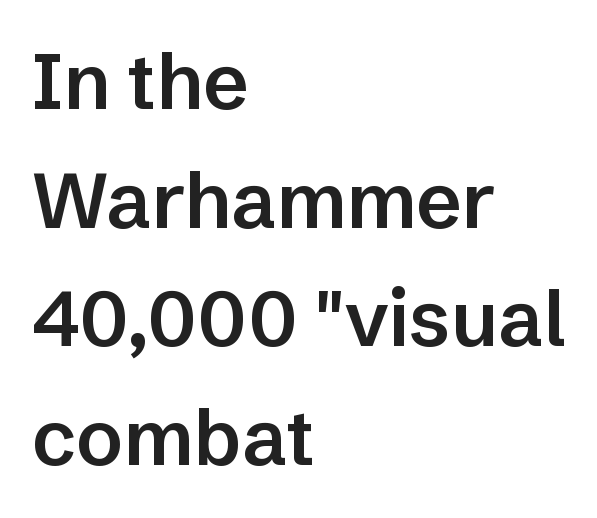
The image shows 78 px semibold sans-serif type, upright; set left-aligned, normal line spacing (1.52x), normal letter spacing, not underlined; low stroke contrast and a medium x-height.
